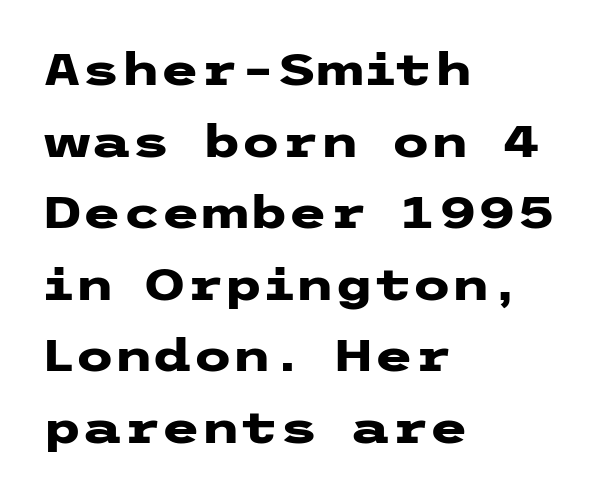
Q: Is the text bold? A: Yes.
Q: Is the text italic (slanted)? A: No, it is upright.
Q: Is the typeface a serif or a sans-serif typeface? A: Sans-serif.
Q: Is the text underlined? A: No.
Q: How is the paragraph aligned? A: Left-aligned.
Q: Is the spacing between letters normal or unusually wide? A: Normal.
Q: Is the spacing between lines tight, normal or loose? A: Normal.
Q: Width (condensed, normal, or wide)? A: Wide.
Q: Stroke contrast? A: Low.
Q: x-height? A: Medium.
